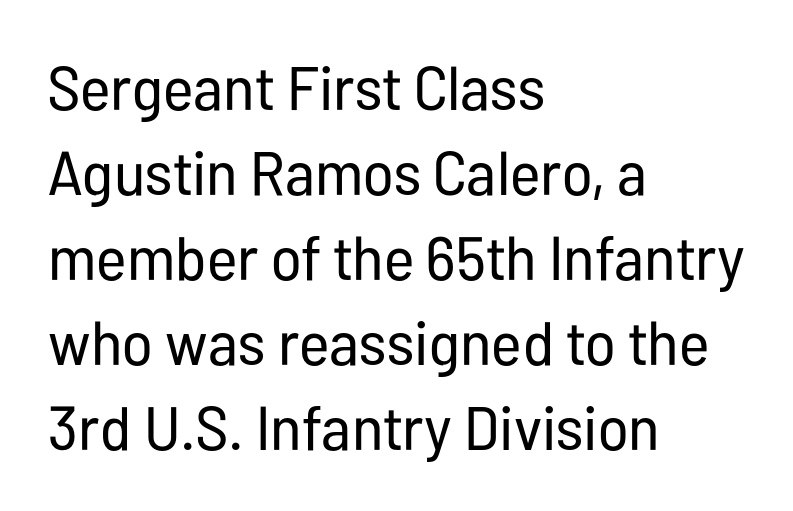
Typeset ragged right — the left edge is the straight one. Caption: face not bold, strokes unweighted. This sample uses a sans-serif face. Does extra space separate the letters? No, they use regular spacing. Note the varied advance widths — an 'i' is clearly narrower than an 'm'.
